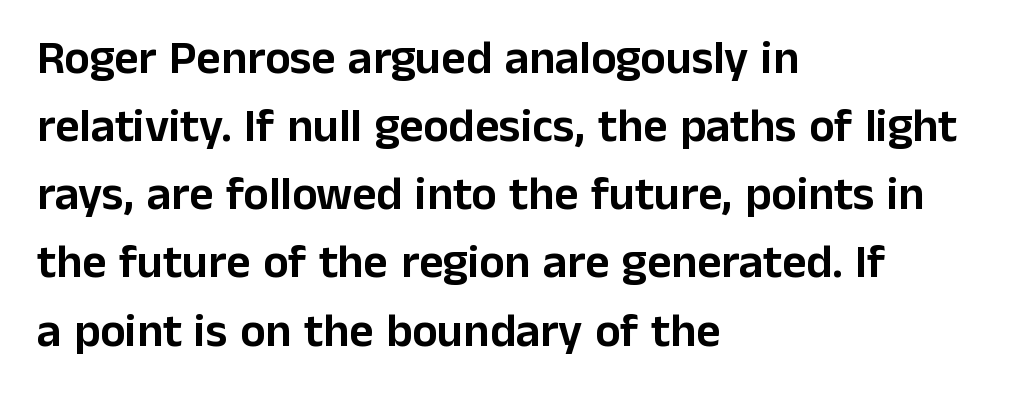
The image shows 47 px sans-serif type, upright; set left-aligned, normal line spacing (1.45x), normal letter spacing, not underlined; low stroke contrast and a medium x-height.
